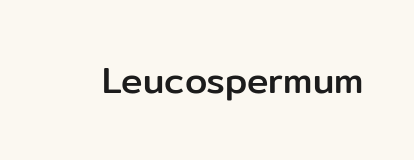
You could not count columns in this text — the font is proportionally spaced. This is roman type, the default non-slanted kind. Short note: letters normally spaced. Clear beneath every line of the passage. Font category for this specimen: sans-serif.
